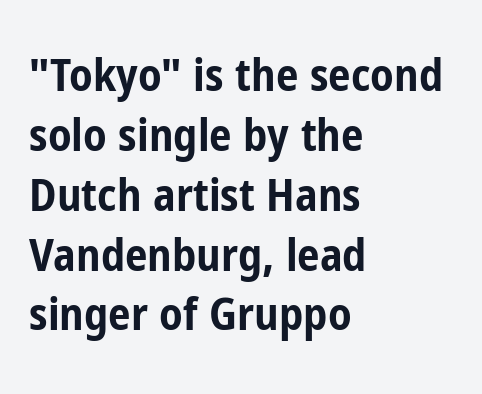
{"serif": "no", "italic": "no", "bold": "yes", "weight": "bold", "width": "condensed", "stroke_contrast": "low", "x_height": "medium", "monospaced": "no", "underline": "no", "align": "left", "line_spacing": "normal", "line_spacing_ratio": 1.33, "letter_spacing": "normal", "letter_spacing_em": 0.0, "glyph_px": 45}
